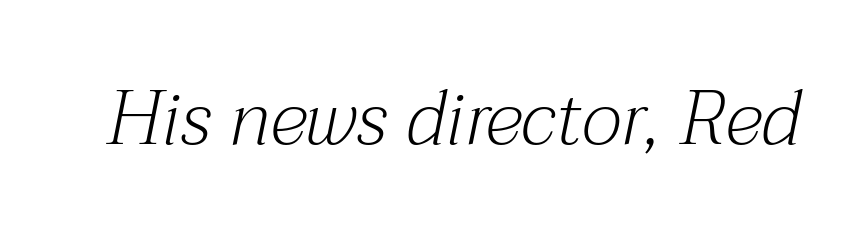
The image shows 76 px light serif type, italic (leaning right); set normal letter spacing, not underlined; medium stroke contrast and a medium x-height.
